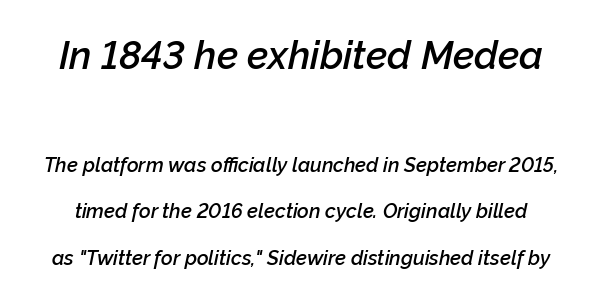
The image shows 39 px semibold type, italic (leaning right); set loose line spacing (2.31x), normal letter spacing, not underlined; the first (top) block is 1.95x larger; low stroke contrast and a medium x-height.
